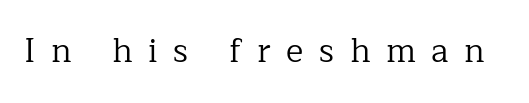
The image shows 33 px regular-weight serif type, upright; set unusually wide letter spacing (+0.47 em), not underlined; low stroke contrast and a medium x-height.
